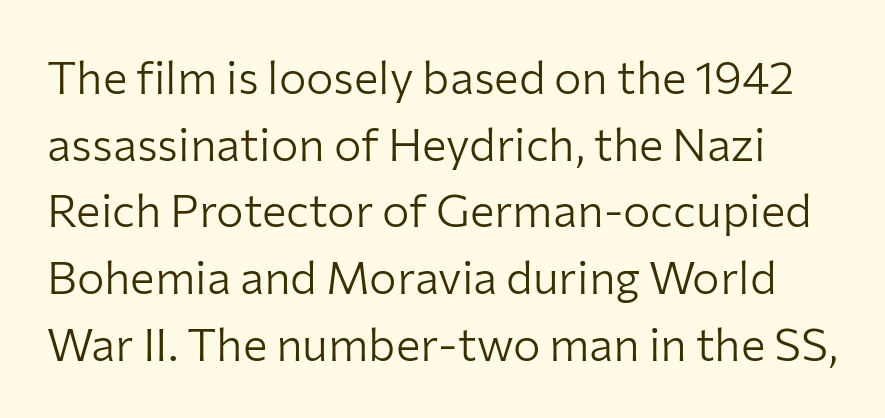
The string is rendered with underlining switched off. These lines keep a tight, regular rhythm from letter to letter. The face used here is a sans, in the tradition of grotesques and geometrics. The face used here is proportionally spaced, like ordinary book or web type. A light-to-regular cut is what we see here.
